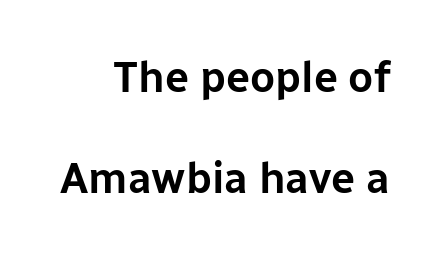
Q: Is the text italic (slanted)? A: No, it is upright.
Q: Is the typeface a serif or a sans-serif typeface? A: Sans-serif.
Q: Is the text underlined? A: No.
Q: Is the spacing between letters normal or unusually wide? A: Normal.
Q: Is the spacing between lines tight, normal or loose? A: Loose.
Q: Width (condensed, normal, or wide)? A: Normal.
Q: Stroke contrast? A: Low.
Q: x-height? A: Medium.
Q: Monospaced? A: No.
